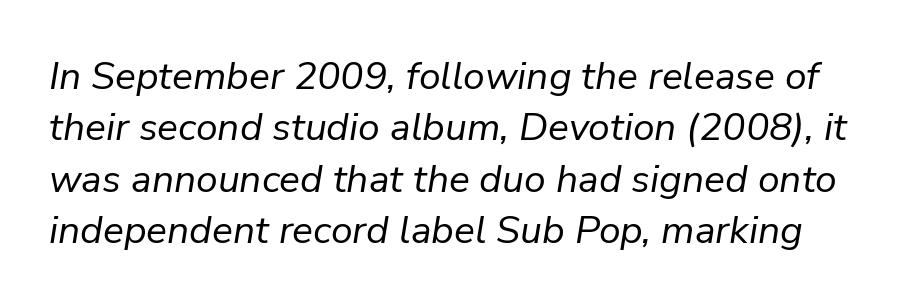
Each stroke keeps to a modest, everyday thickness or less. The font's italic variant was chosen for this text. Tracking value appears to be zero — textbook default spacing. Is this a fixed-width face? No — the glyphs have proportional, varying widths. A bare baseline throughout the passage. In terms of leading, this rendering sits right in the middle.
